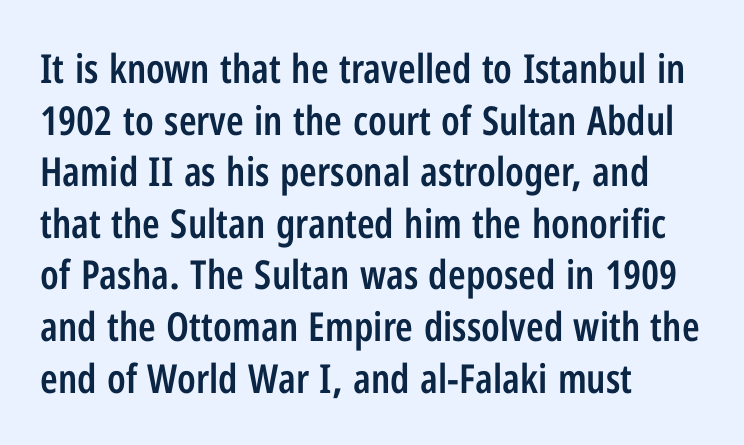
The image shows 40 px semibold, condensed sans-serif type, upright; set left-aligned, normal line spacing (1.29x), normal letter spacing, not underlined; low stroke contrast and a medium x-height.
